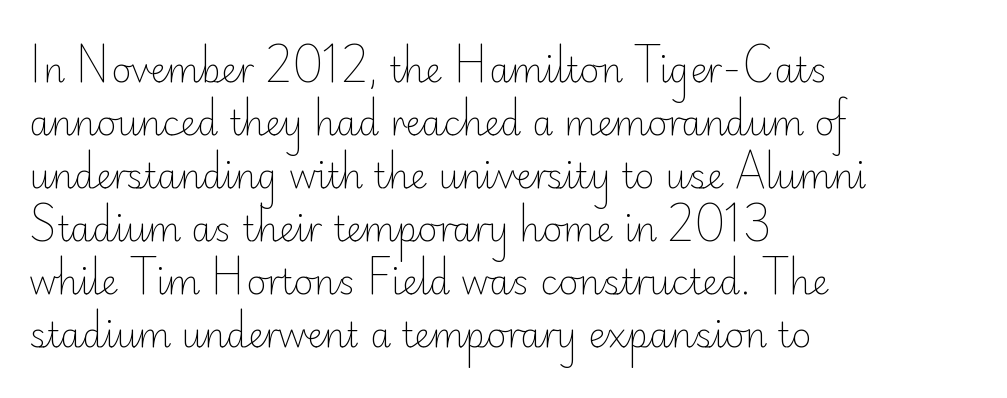
The image shows 34 px light sans-serif type, upright; set left-aligned, normal line spacing (1.56x), normal letter spacing, not underlined; low stroke contrast and a small x-height.
